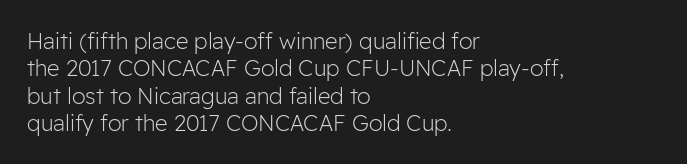
The image shows 22 px text type, upright; set left-aligned, line spacing 1.24x, normal letter spacing, not underlined.
